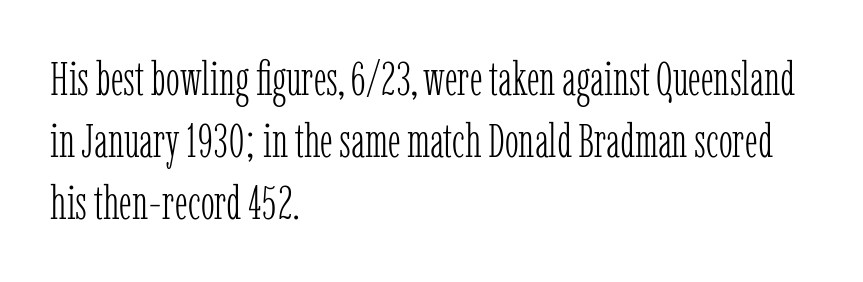
The image shows 47 px light, condensed serif type, upright; set left-aligned, normal line spacing (1.32x), normal letter spacing, not underlined; low stroke contrast and a medium x-height.
